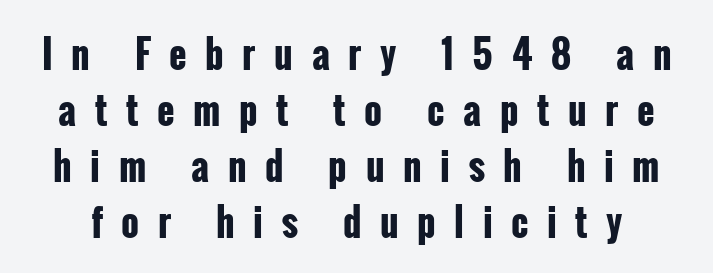
Q: Is the text bold? A: Yes.
Q: Is the text italic (slanted)? A: No, it is upright.
Q: Is the typeface a serif or a sans-serif typeface? A: Sans-serif.
Q: Is the text underlined? A: No.
Q: Is the spacing between letters normal or unusually wide? A: Unusually wide.
Q: Is the spacing between lines tight, normal or loose? A: Normal.
Q: Width (condensed, normal, or wide)? A: Condensed.
Q: Stroke contrast? A: Low.
Q: x-height? A: Medium.
Q: Monospaced? A: No.
